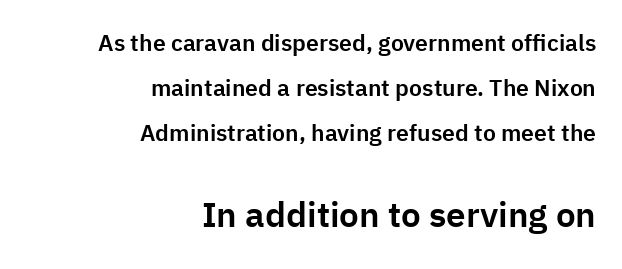
The image shows 35 px sans-serif type, upright; set right-aligned, loose line spacing (1.96x), normal letter spacing, not underlined; the second (bottom) block is 1.52x larger; low stroke contrast and a medium x-height.
